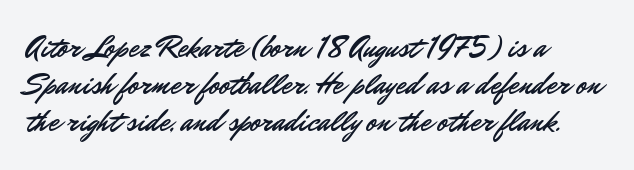
You can tell from the bare stems that sans-serif type was used. Bare-footed words on every line. The passage shown has conventional tracking throughout.
